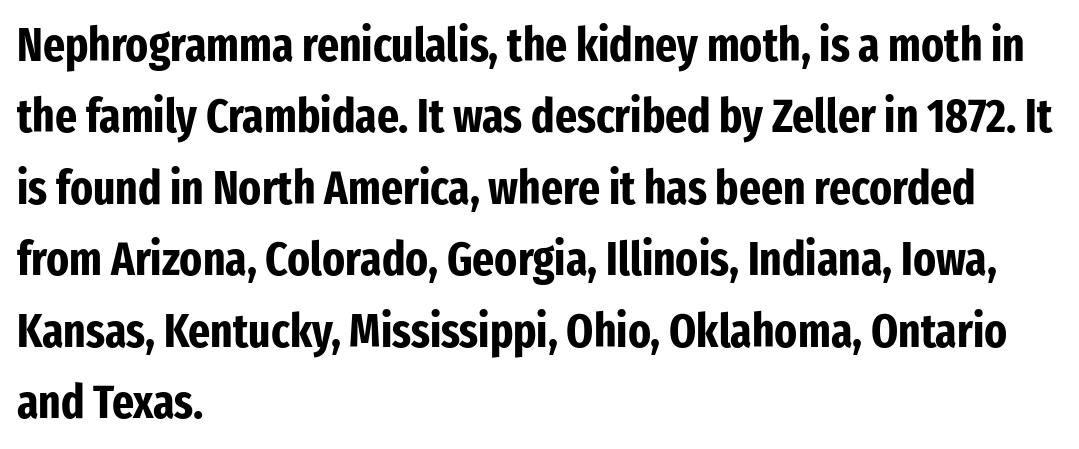
Letters rest on an invisible, unmarked baseline. In terms of posture, this sample is upright. Does the leading feel generous? No, just average. These lines are rendered in a variable-pitch font. How are the letters spaced? Ordinarily, with no added tracking. Classification — sans serif.
